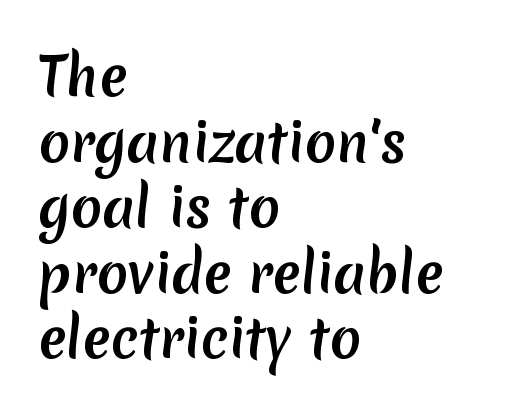
Q: Is the text bold? A: Yes.
Q: Is the typeface a serif or a sans-serif typeface? A: Sans-serif.
Q: Is the text underlined? A: No.
Q: How is the paragraph aligned? A: Left-aligned.
Q: Is the spacing between letters normal or unusually wide? A: Normal.
Q: Is the spacing between lines tight, normal or loose? A: Normal.
Q: Width (condensed, normal, or wide)? A: Normal.
Q: Stroke contrast? A: Low.
Q: x-height? A: Medium.
Q: Monospaced? A: No.
